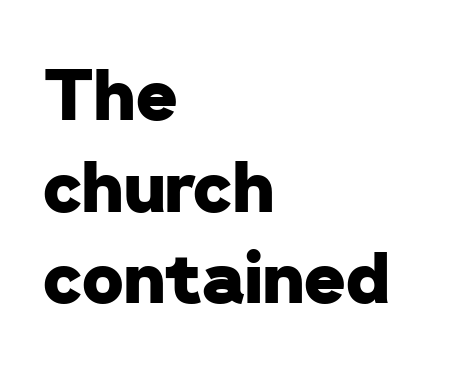
{"serif": "no", "bold": "yes", "weight": "heavy", "width": "normal", "stroke_contrast": "low", "x_height": "medium", "monospaced": "no", "underline": "no", "align": "left", "line_spacing": "normal", "line_spacing_ratio": 1.29, "letter_spacing": "normal", "letter_spacing_em": 0.0, "glyph_px": 71}
